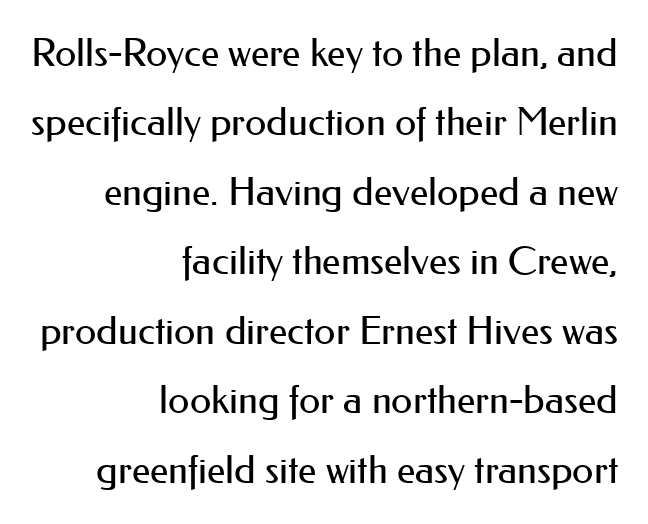
Stems and bowls with no extra thickness — not bold. Inter-character spacing is left at the font's built-in metrics. No italicization has been applied; the sample stays upright. Classification — sans serif. Only glyphs here, with clear space below each row.
